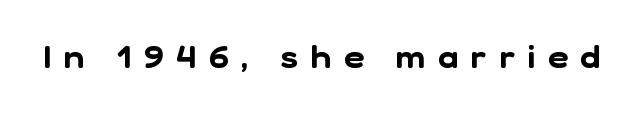
The image shows 31 px sans-serif type; set unusually wide letter spacing (+0.41 em), not underlined; low stroke contrast and a medium x-height.
